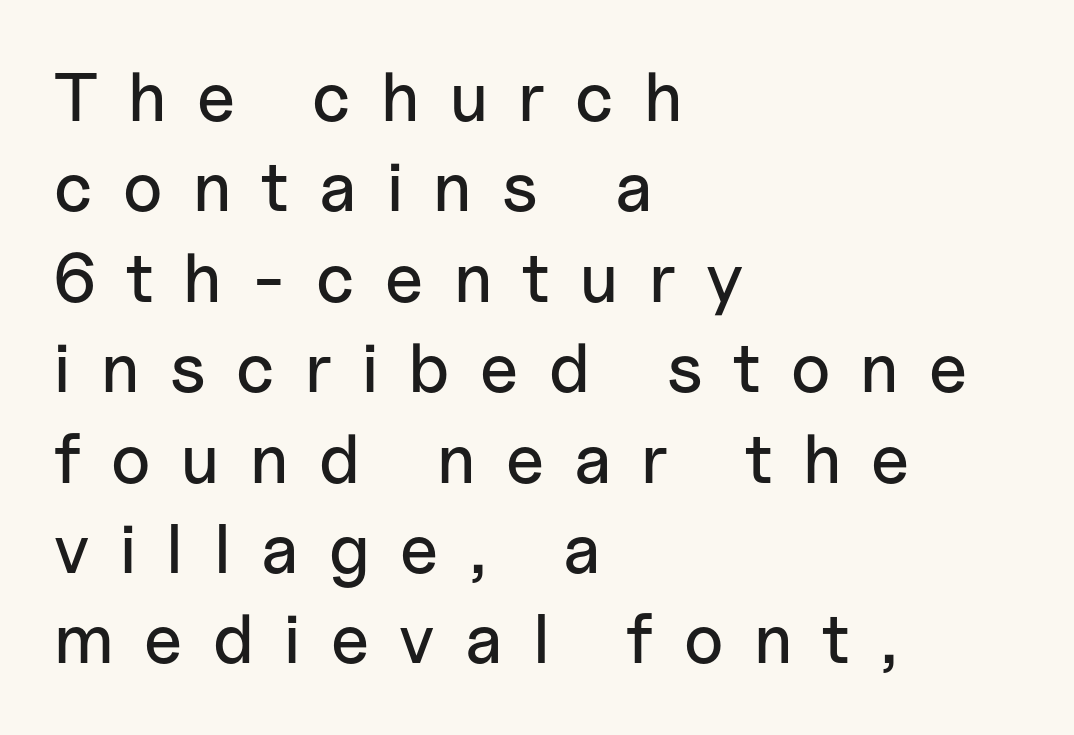
Q: Is the text italic (slanted)? A: No, it is upright.
Q: Is the typeface a serif or a sans-serif typeface? A: Sans-serif.
Q: Is the text underlined? A: No.
Q: How is the paragraph aligned? A: Left-aligned.
Q: Is the spacing between letters normal or unusually wide? A: Unusually wide.
Q: Is the spacing between lines tight, normal or loose? A: Normal.
Q: Width (condensed, normal, or wide)? A: Normal.
Q: Stroke contrast? A: Low.
Q: x-height? A: Medium.
Q: Monospaced? A: No.
